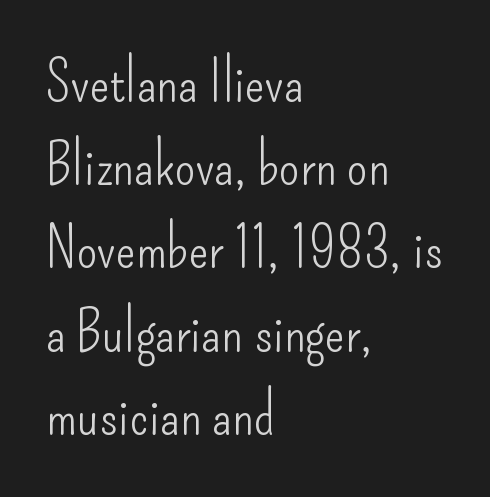
The typography opts for an upright posture over an oblique one. A sans-serif font was chosen for this passage. No extra tracking has been applied to these lines. Each row of text sits above clean, open space. The face used here is proportionally spaced, like ordinary book or web type.
